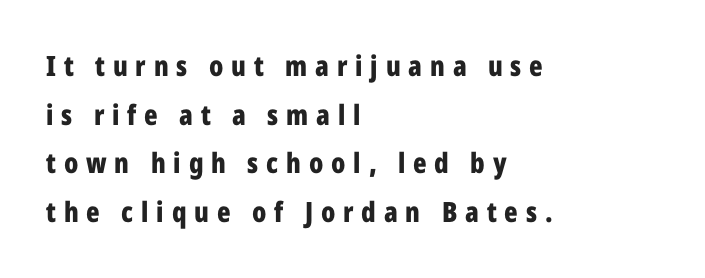
The image shows 28 px bold, condensed sans-serif type, upright; set left-aligned, line spacing 1.74x, unusually wide letter spacing (+0.28 em), not underlined; low stroke contrast and a medium x-height.
